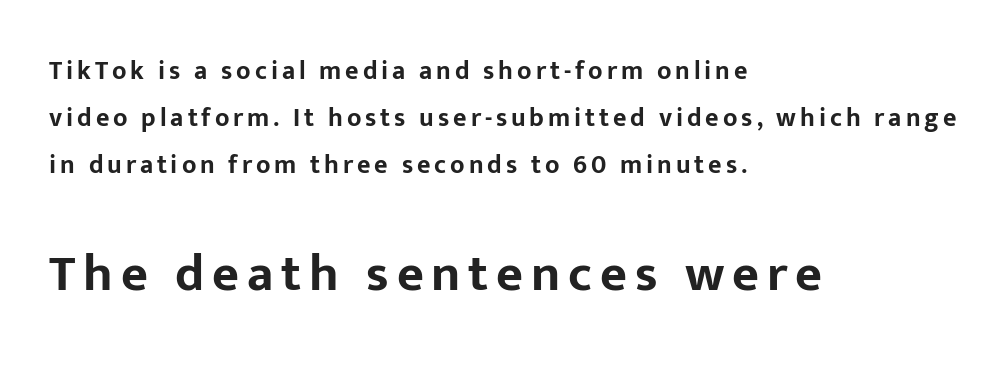
Q: Is the text bold? A: Yes.
Q: Is the text italic (slanted)? A: No, it is upright.
Q: Is the typeface a serif or a sans-serif typeface? A: Sans-serif.
Q: Is the text underlined? A: No.
Q: How is the paragraph aligned? A: Left-aligned.
Q: Which block of text is set in a larger size, the first (top) or the second (bottom)? A: The second (bottom) one.
Q: Width (condensed, normal, or wide)? A: Normal.
Q: Stroke contrast? A: Low.
Q: x-height? A: Medium.
Q: Monospaced? A: No.
